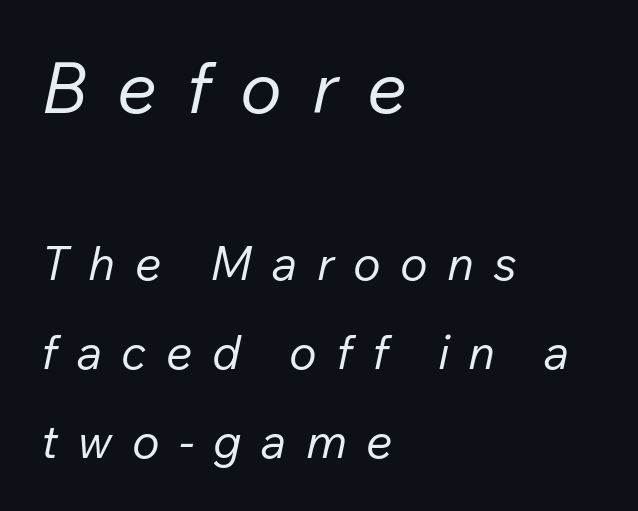
When letters slant like this, we call the style italic. The strokes are not fattened; the text isn't bold. The ragged edge is on the right, which tells us the setting is flush left. Is the lower block the larger one? No — the upper block carries the bigger type. A bare baseline throughout the passage.
